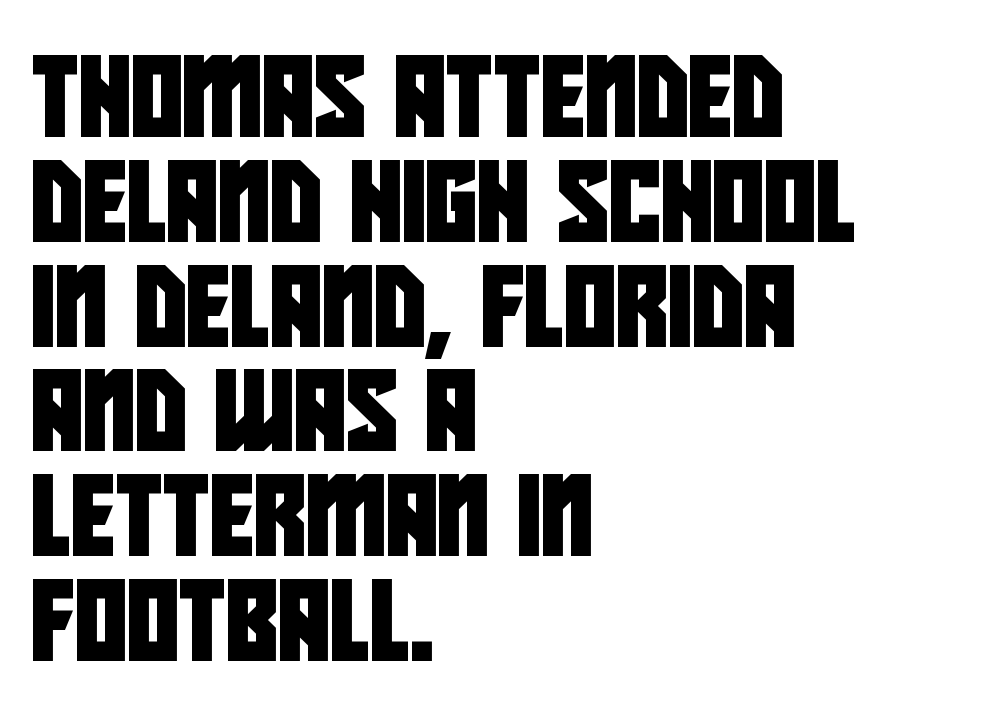
Teacher's note: observe the even left margin — that is flush-left alignment. The tracking reads as untouched default to a designer's eye. Type without underlining. Typographically, this falls in the sans-serif category.
